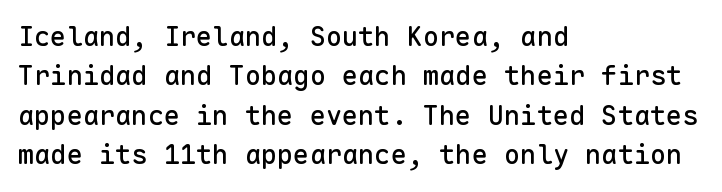
Rule under the text: the space is simply empty. The passage is arranged the way most books set body copy — flush left. This is the regular roman posture of the typeface. Default kerning and tracking; the words read as compact shapes.
